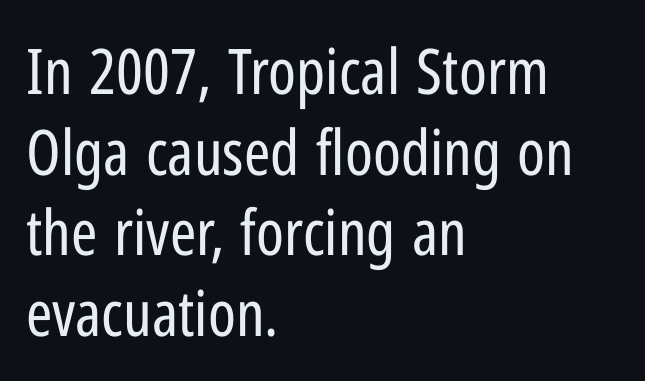
{"serif": "no", "italic": "no", "bold": "no", "weight": "regular", "width": "condensed", "stroke_contrast": "low", "x_height": "medium", "monospaced": "no", "underline": "no", "align": "left", "line_spacing": "normal", "line_spacing_ratio": 1.28, "letter_spacing": "normal", "letter_spacing_em": 0.0, "glyph_px": 63}
